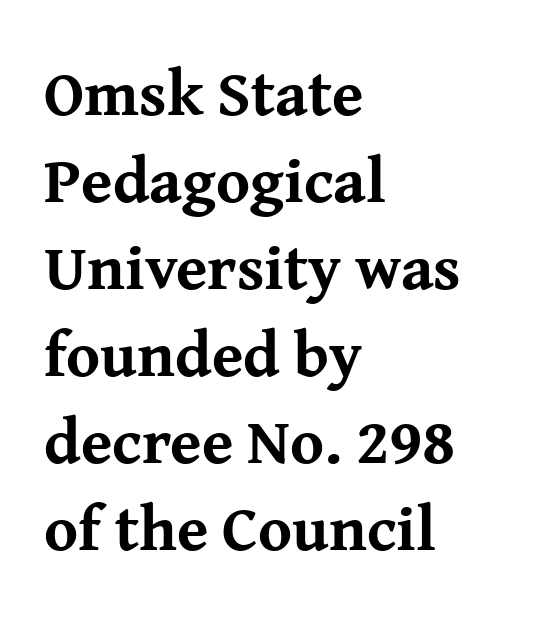
The image shows 64 px bold serif type, upright; set left-aligned, normal line spacing (1.36x), normal letter spacing, not underlined; medium stroke contrast and a medium x-height.
